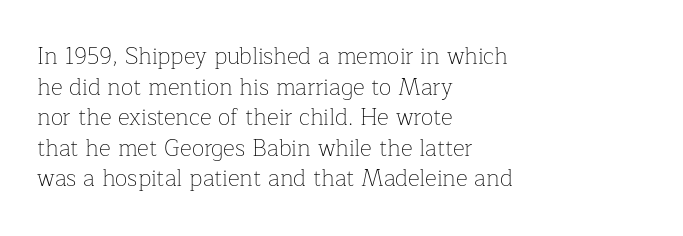
Q: Is the text bold? A: No.
Q: Is the text italic (slanted)? A: No, it is upright.
Q: Is the text underlined? A: No.
Q: How is the paragraph aligned? A: Left-aligned.
Q: Is the spacing between letters normal or unusually wide? A: Normal.
Q: Is the spacing between lines tight, normal or loose? A: Normal.
